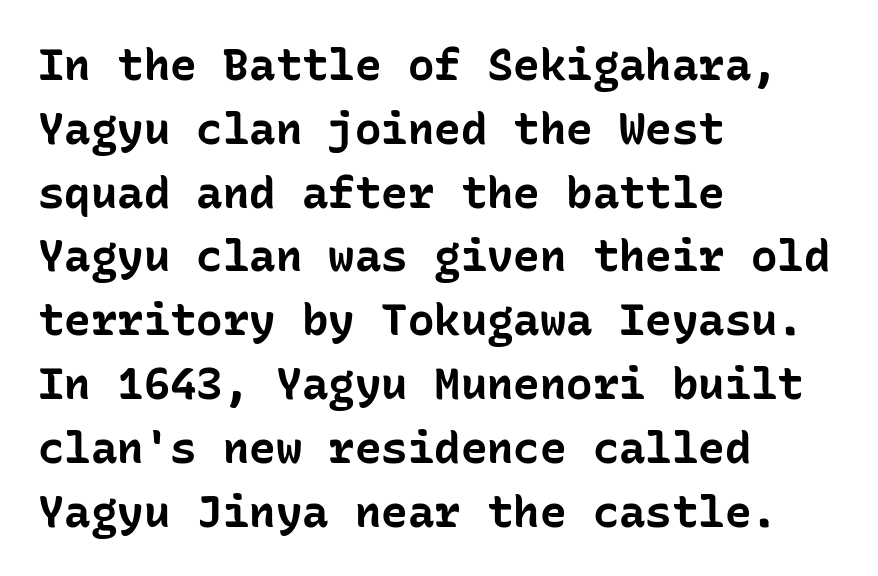
The image shows 44 px bold sans-serif type, upright, monospaced; set left-aligned, normal line spacing (1.45x), normal letter spacing, not underlined; low stroke contrast and a medium x-height.
